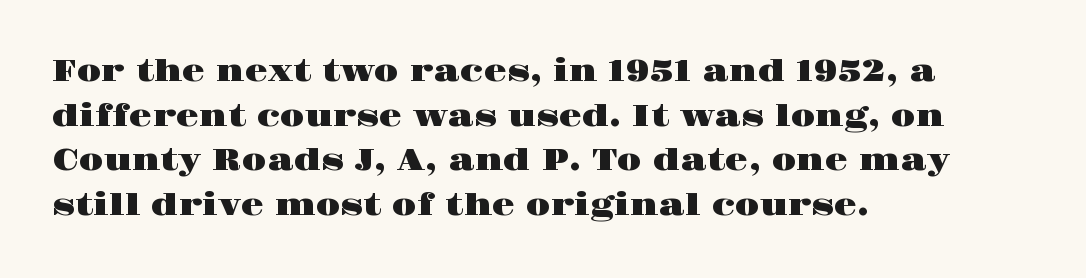
Q: Is the text italic (slanted)? A: No, it is upright.
Q: Is the typeface a serif or a sans-serif typeface? A: Serif.
Q: Is the text underlined? A: No.
Q: How is the paragraph aligned? A: Left-aligned.
Q: Is the spacing between letters normal or unusually wide? A: Normal.
Q: Is the spacing between lines tight, normal or loose? A: Normal.
Q: Width (condensed, normal, or wide)? A: Wide.
Q: Stroke contrast? A: High.
Q: x-height? A: Large.
Q: Monospaced? A: No.
